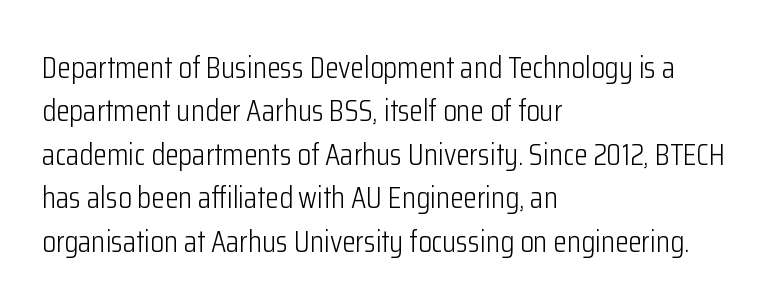
The image shows 31 px light, condensed sans-serif type, upright; set left-aligned, normal line spacing (1.4x), normal letter spacing, not underlined; low stroke contrast and a medium x-height.
